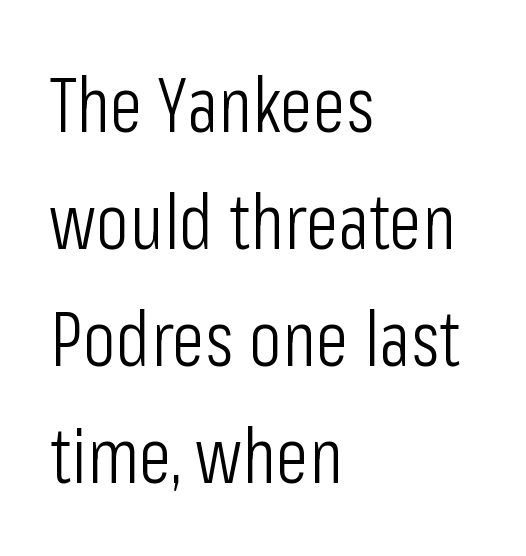
Q: Is the text bold? A: No.
Q: Is the text italic (slanted)? A: No, it is upright.
Q: Is the typeface a serif or a sans-serif typeface? A: Sans-serif.
Q: Is the text underlined? A: No.
Q: How is the paragraph aligned? A: Left-aligned.
Q: Is the spacing between letters normal or unusually wide? A: Normal.
Q: Is the spacing between lines tight, normal or loose? A: Normal.
Q: Width (condensed, normal, or wide)? A: Condensed.
Q: Stroke contrast? A: Low.
Q: x-height? A: Medium.
Q: Monospaced? A: No.
